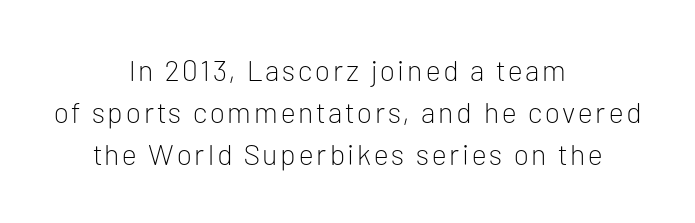
{"serif": "no", "italic": "no", "bold": "no", "weight": "light", "width": "normal", "stroke_contrast": "low", "x_height": "medium", "monospaced": "no", "underline": "no", "align": "center", "line_spacing": "normal", "line_spacing_ratio": 1.44, "glyph_px": 29}
